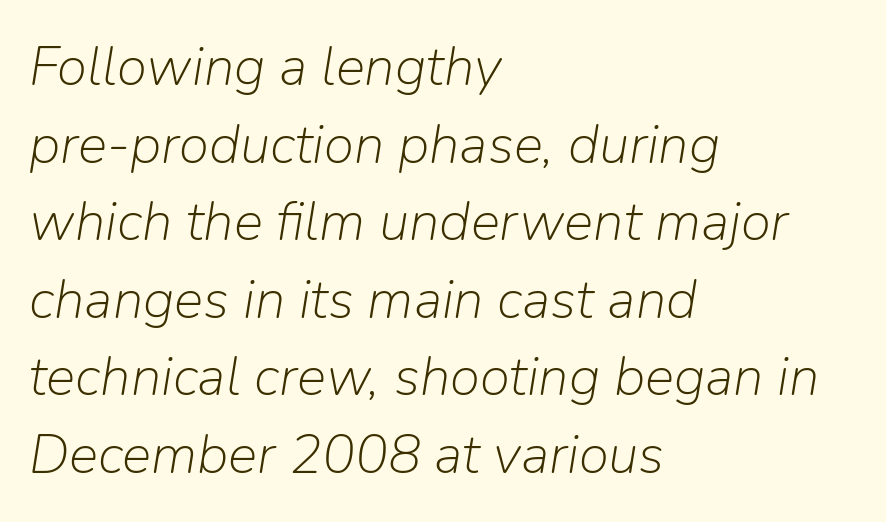
Think standard paragraph weight, or any step lighter than that. Has an underline been added? It has not. The rendering keeps characters at their native spacing. Spacing verdict: proportional, widths tailored to each character. Posture: slanted. Horizontal bands of white between lines are of average thickness.
